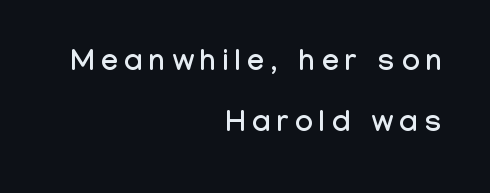
{"serif": "no", "italic": "no", "width": "condensed", "stroke_contrast": "low", "x_height": "medium", "monospaced": "no", "underline": "no", "align": "right", "line_spacing": "loose", "line_spacing_ratio": 2.02, "letter_spacing": "wide", "letter_spacing_em": 0.22, "glyph_px": 30}
